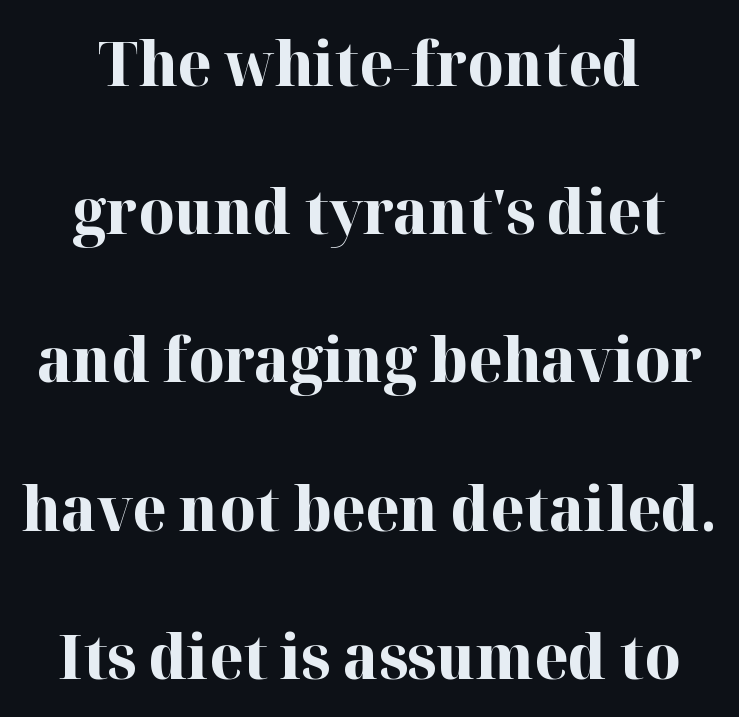
{"serif": "yes", "italic": "no", "bold": "yes", "weight": "bold", "width": "normal", "stroke_contrast": "high", "x_height": "medium", "monospaced": "no", "underline": "no", "align": "center", "line_spacing": "loose", "line_spacing_ratio": 2.39, "letter_spacing": "normal", "letter_spacing_em": 0.0, "glyph_px": 62}
